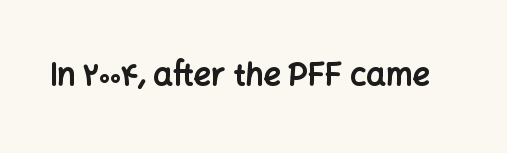
Q: Is the text bold? A: Yes.
Q: Is the text italic (slanted)? A: No, it is upright.
Q: Is the typeface a serif or a sans-serif typeface? A: Sans-serif.
Q: Is the text underlined? A: No.
Q: Is the spacing between letters normal or unusually wide? A: Normal.
Q: Width (condensed, normal, or wide)? A: Normal.
Q: Stroke contrast? A: Low.
Q: x-height? A: Medium.
Q: Monospaced? A: No.
